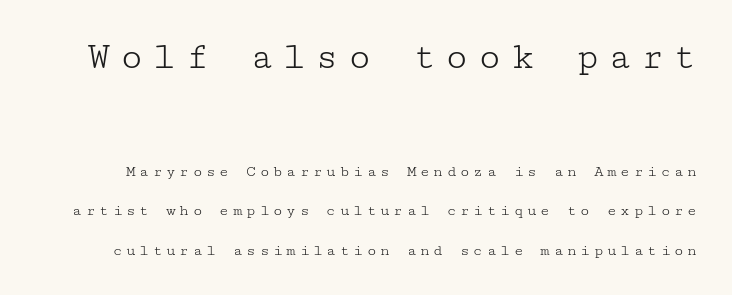
The image shows 39 px light, wide serif type, upright; set loose line spacing (2.46x), unusually wide letter spacing (+0.23 em), not underlined; the first (top) block is 2.44x larger; low stroke contrast and a medium x-height.
